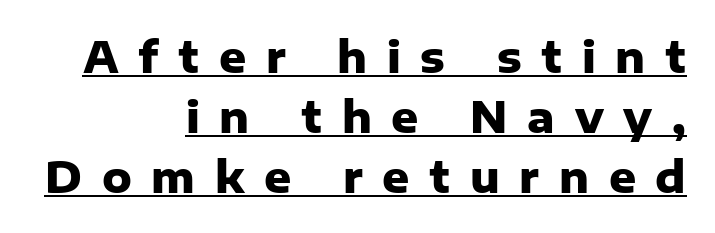
Q: Is the text bold? A: Yes.
Q: Is the text italic (slanted)? A: No, it is upright.
Q: Is the typeface a serif or a sans-serif typeface? A: Sans-serif.
Q: Is the text underlined? A: Yes.
Q: How is the paragraph aligned? A: Right-aligned.
Q: Is the spacing between letters normal or unusually wide? A: Unusually wide.
Q: Is the spacing between lines tight, normal or loose? A: Normal.
Q: Width (condensed, normal, or wide)? A: Normal.
Q: Stroke contrast? A: Low.
Q: x-height? A: Medium.
Q: Monospaced? A: No.
